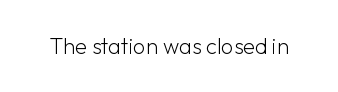
The space directly below the letters is spotless. Quick note: not italic, upright. The line texture is even and compact thanks to regular tracking. These glyphs show unthickened strokes, regular width or finer.
